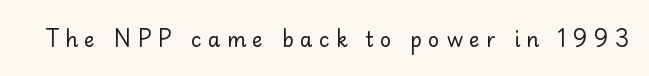
Short note: letters widely spaced. Stems here are at most as thick as an everyday book face. Words float on clear page, feet unadorned. This is the regular roman posture of the typeface.
